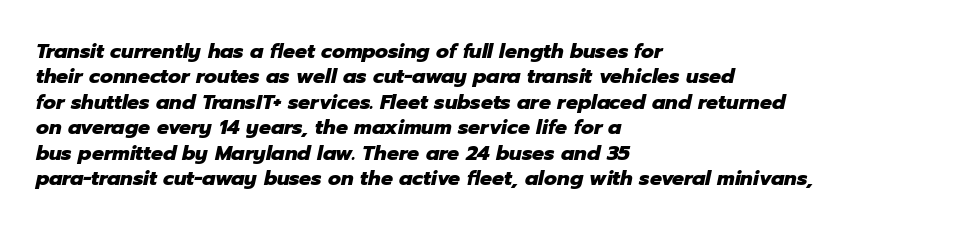
The image shows 20 px bold type, italic (leaning right); set left-aligned, normal line spacing (1.27x), normal letter spacing, not underlined.
